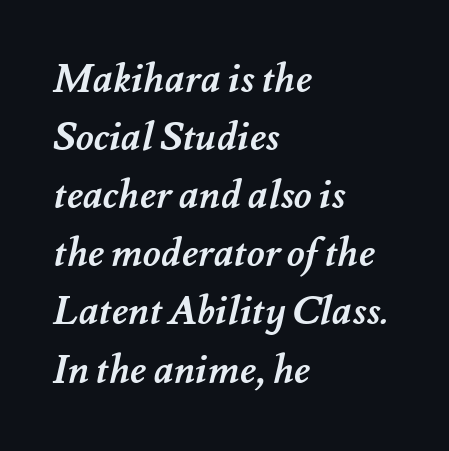
Q: Is the text bold? A: Yes.
Q: Is the text underlined? A: No.
Q: How is the paragraph aligned? A: Left-aligned.
Q: Is the spacing between letters normal or unusually wide? A: Normal.
Q: Is the spacing between lines tight, normal or loose? A: Normal.
Q: Width (condensed, normal, or wide)? A: Normal.
Q: Stroke contrast? A: Medium.
Q: x-height? A: Small.
Q: Monospaced? A: No.
